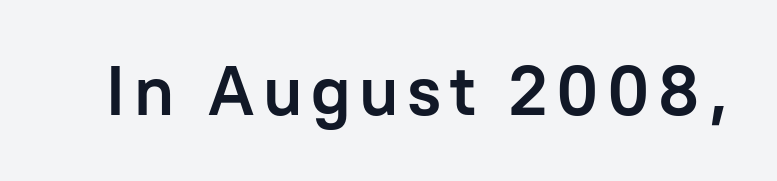
{"serif": "no", "italic": "no", "bold": "yes", "weight": "semibold", "width": "normal", "stroke_contrast": "low", "x_height": "medium", "monospaced": "no", "underline": "no", "glyph_px": 70}
